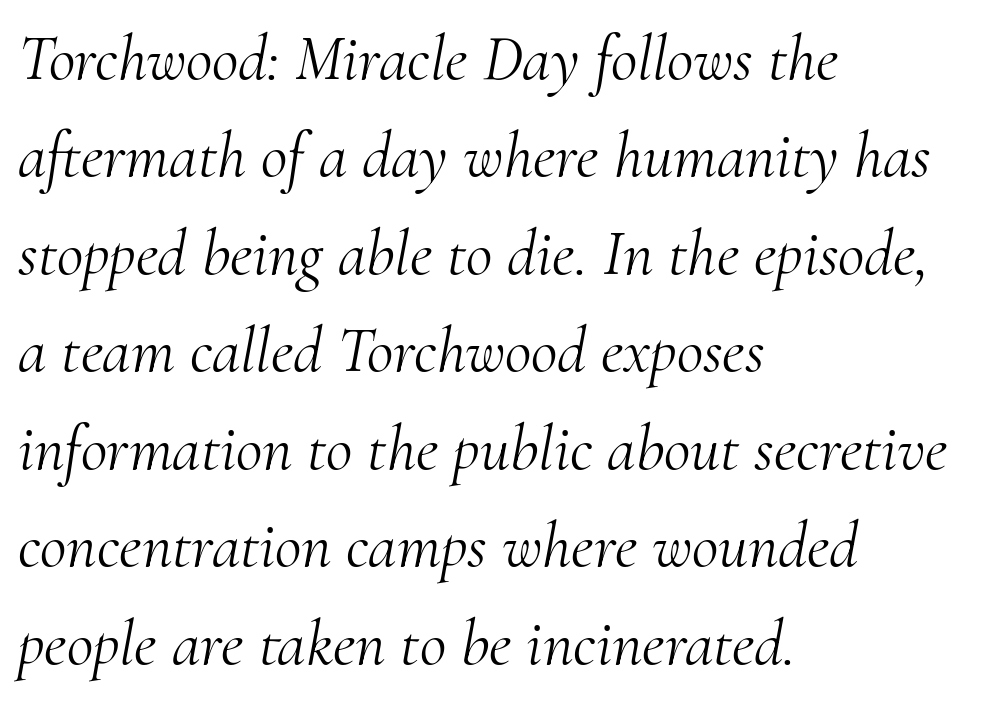
{"serif": "yes", "italic": "yes", "lean": "right", "slant_degrees": 10, "bold": "no", "weight": "light", "width": "normal", "stroke_contrast": "medium", "x_height": "small", "monospaced": "no", "underline": "no", "align": "left", "line_spacing": "normal", "line_spacing_ratio": 1.5, "letter_spacing": "normal", "letter_spacing_em": 0.0, "glyph_px": 65}
